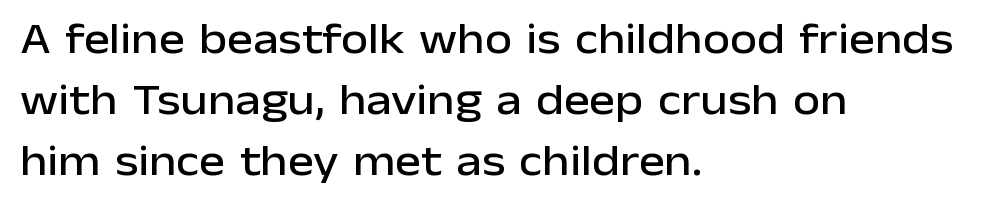
The glyphs in this specimen are sans serif. Bare-footed words on every line. Posture: upright roman. Does the copy run flush right? No — it runs flush left.
